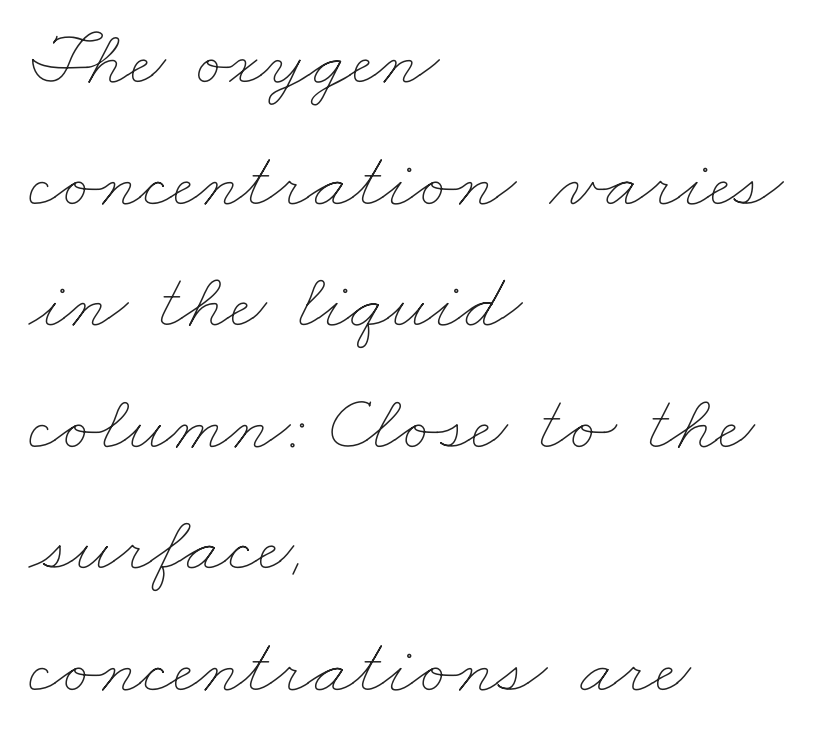
Q: Is the text bold? A: No.
Q: Is the text underlined? A: No.
Q: How is the paragraph aligned? A: Left-aligned.
Q: Is the spacing between letters normal or unusually wide? A: Normal.
Q: Is the spacing between lines tight, normal or loose? A: Normal.
Q: Width (condensed, normal, or wide)? A: Wide.
Q: Stroke contrast? A: Low.
Q: x-height? A: Small.
Q: Monospaced? A: No.
